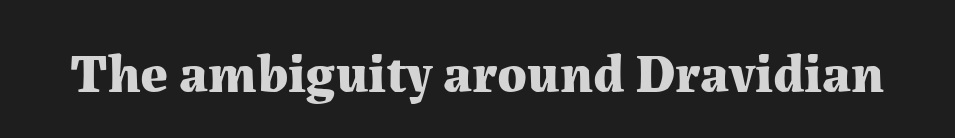
A dark, heavy texture on the line: the type is bold. Is there any slant? The stems are plumb. The letters sit at their default tracking, neither squeezed nor spread. You could not count columns in this text — the font is proportionally spaced. This is serif lettering, the kind often seen in printed books. Only glyphs here, with clear space below each row.
